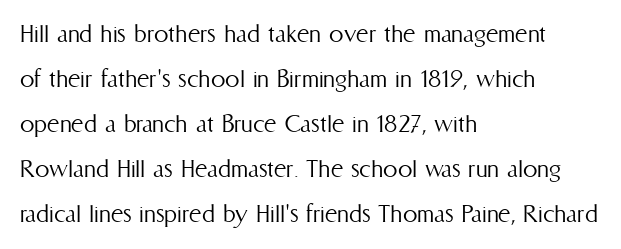
The specimen reads as upright at a glance. Typeset ragged right — the left edge is the straight one. If you measured baseline to baseline, you'd find a middling distance. The line texture is even and compact thanks to regular tracking. The font is comparable to plain body text, perhaps lighter. A typesetter would call this proportional, since set widths differ per character.
